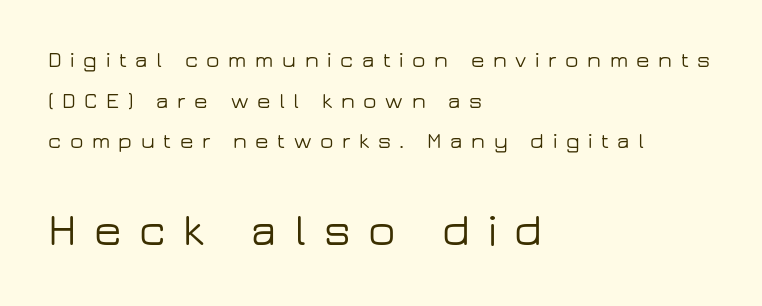
{"serif": "no", "italic": "no", "width": "wide", "stroke_contrast": "low", "x_height": "medium", "monospaced": "no", "underline": "no", "align": "left", "line_spacing_ratio": 1.85, "letter_spacing": "wide", "letter_spacing_em": 0.39, "larger_block": "second", "size_ratio": 2.05, "glyph_px": 45}
